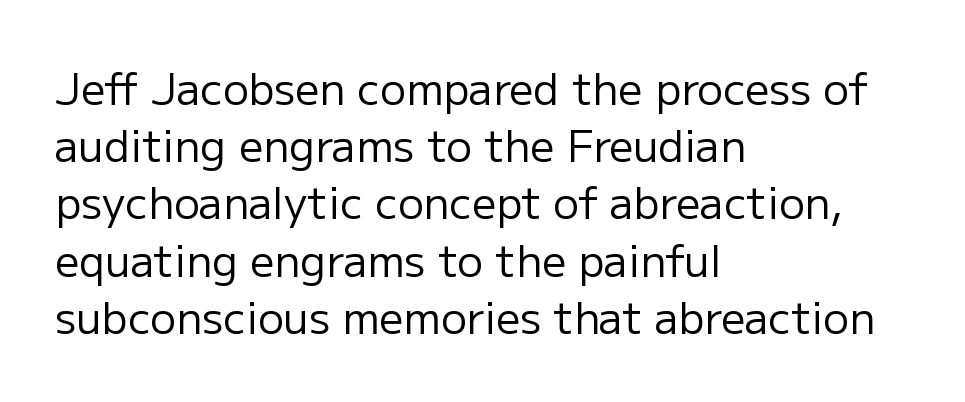
The image shows 43 px regular-weight sans-serif type, upright; set left-aligned, normal line spacing (1.33x), normal letter spacing, not underlined; low stroke contrast and a medium x-height.
